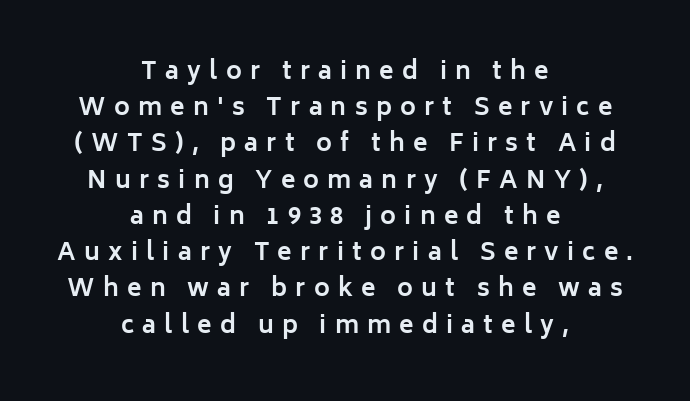
{"italic": "no", "bold": "yes", "underline": "no", "align": "center", "line_spacing": "normal", "line_spacing_ratio": 1.51, "letter_spacing": "wide", "letter_spacing_em": 0.34, "glyph_px": 24}
